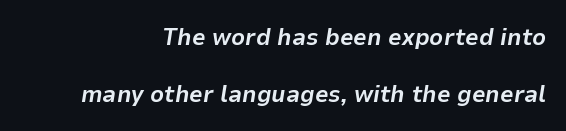
The image shows 24 px bold type, italic (leaning right); set loose line spacing (2.36x), normal letter spacing, not underlined.
